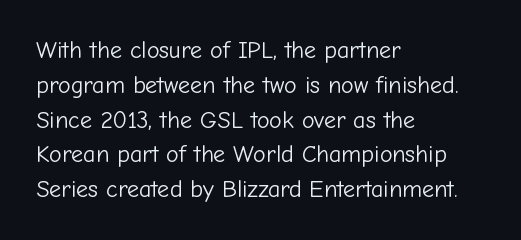
The image shows 24 px text type, upright; set left-aligned, normal line spacing (1.45x), normal letter spacing, not underlined.
